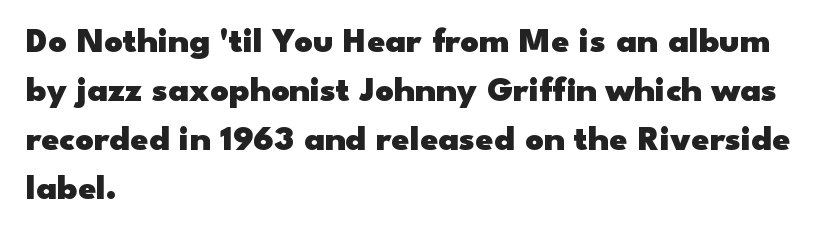
Q: Is the text bold? A: Yes.
Q: Is the text italic (slanted)? A: No, it is upright.
Q: Is the typeface a serif or a sans-serif typeface? A: Sans-serif.
Q: Is the text underlined? A: No.
Q: How is the paragraph aligned? A: Left-aligned.
Q: Is the spacing between letters normal or unusually wide? A: Normal.
Q: Is the spacing between lines tight, normal or loose? A: Normal.
Q: Width (condensed, normal, or wide)? A: Wide.
Q: Stroke contrast? A: Low.
Q: x-height? A: Small.
Q: Monospaced? A: No.
